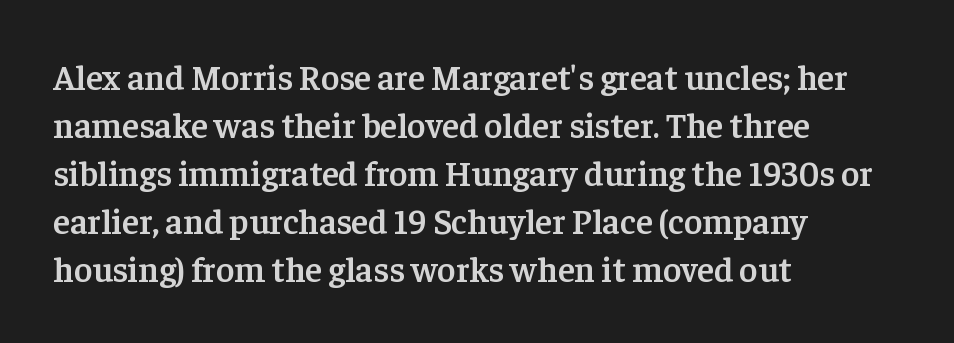
This sample has the flowing, uneven cadence of proportional lettering. Summary of vertical rhythm: regular, with standard interline spacing. Caption: multi-line text, flush left, ragged right. The horizontal fit of the characters is conventional and even. Look at the bottom of the vertical strokes: they flare into serifs here. Tall strokes in this sample are plumb rather than angled.
